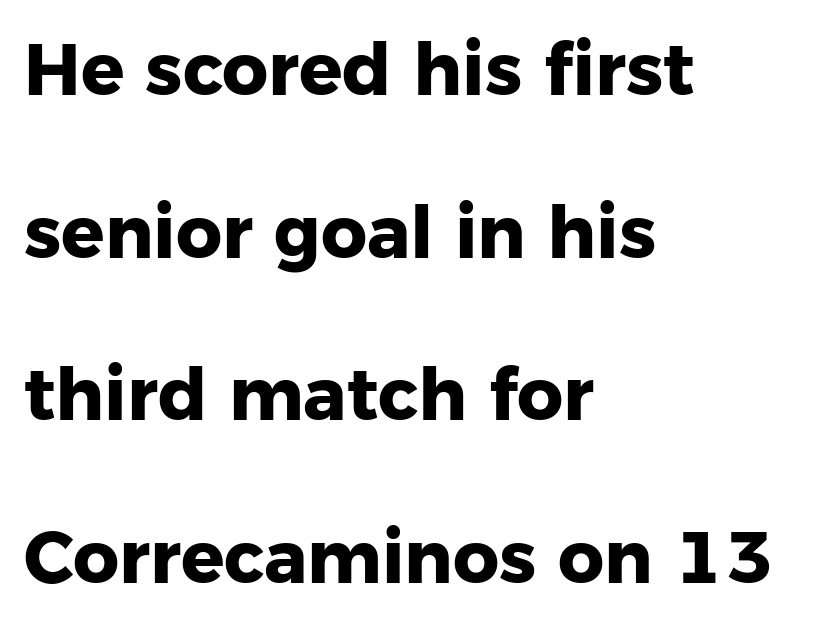
{"serif": "no", "italic": "no", "bold": "yes", "weight": "heavy", "width": "normal", "stroke_contrast": "low", "x_height": "medium", "monospaced": "no", "underline": "no", "align": "left", "line_spacing": "loose", "line_spacing_ratio": 2.26, "letter_spacing": "normal", "letter_spacing_em": 0.0, "glyph_px": 72}
